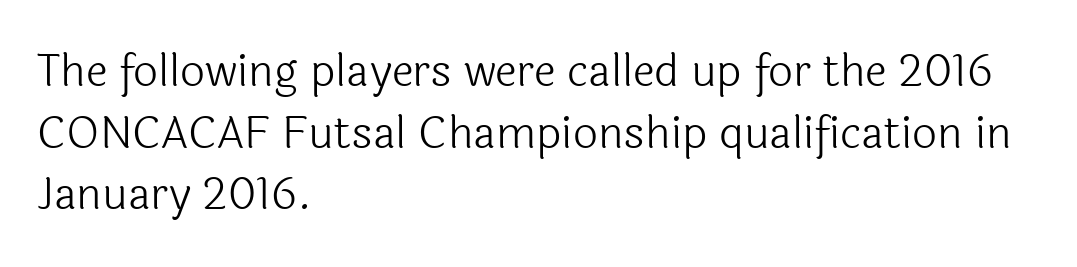
{"serif": "no", "italic": "no", "bold": "no", "weight": "light", "width": "normal", "x_height": "medium", "monospaced": "no", "underline": "no", "align": "left", "line_spacing": "normal", "line_spacing_ratio": 1.4, "letter_spacing": "normal", "letter_spacing_em": 0.0, "glyph_px": 44}
